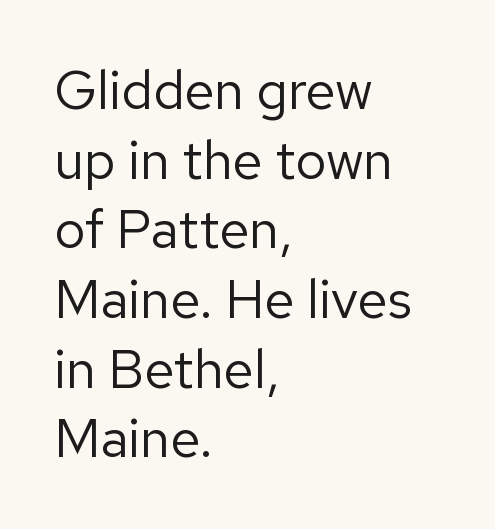
Q: Is the text bold? A: No.
Q: Is the text italic (slanted)? A: No, it is upright.
Q: Is the typeface a serif or a sans-serif typeface? A: Sans-serif.
Q: Is the text underlined? A: No.
Q: How is the paragraph aligned? A: Left-aligned.
Q: Is the spacing between letters normal or unusually wide? A: Normal.
Q: Is the spacing between lines tight, normal or loose? A: Normal.
Q: Width (condensed, normal, or wide)? A: Normal.
Q: Stroke contrast? A: Low.
Q: x-height? A: Medium.
Q: Monospaced? A: No.
